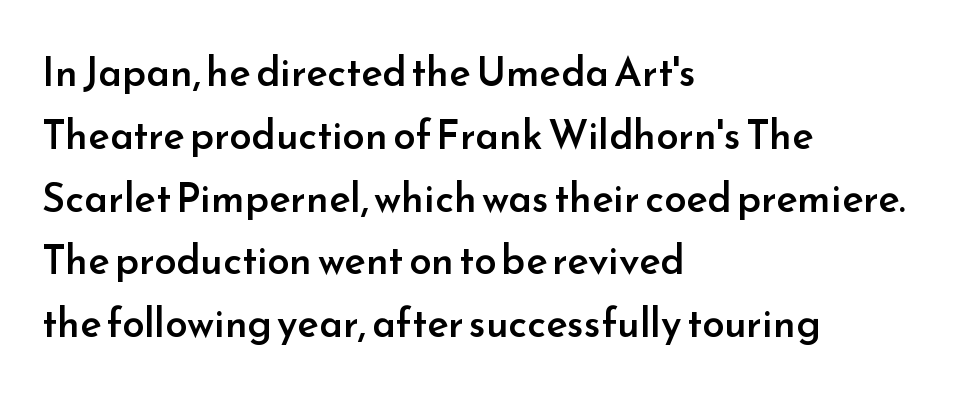
Q: Is the text bold? A: Semi-bold.
Q: Is the text italic (slanted)? A: No, it is upright.
Q: Is the typeface a serif or a sans-serif typeface? A: Sans-serif.
Q: Is the text underlined? A: No.
Q: How is the paragraph aligned? A: Left-aligned.
Q: Is the spacing between letters normal or unusually wide? A: Normal.
Q: Is the spacing between lines tight, normal or loose? A: Normal.
Q: Width (condensed, normal, or wide)? A: Normal.
Q: Stroke contrast? A: Low.
Q: x-height? A: Small.
Q: Monospaced? A: No.
